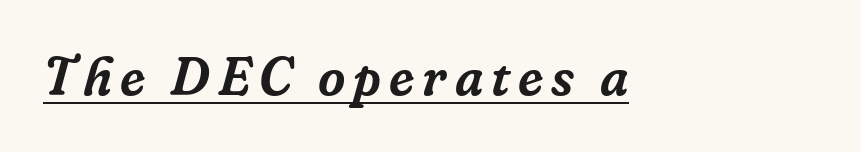
Does the type have serifs? Yes, each stem ends in a small foot. Students, observe the line beneath the letters — that is underlining. Proportional: the letters do not fall into vertical columns. Notice how the stems are inclined rather than vertical — that's the hallmark of italics.
